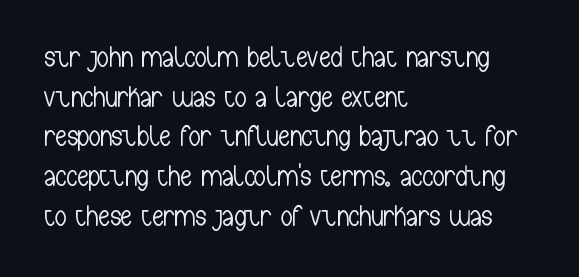
{"serif": "no", "italic": "no", "bold": "no", "weight": "light", "width": "condensed", "stroke_contrast": "low", "x_height": "medium", "monospaced": "no", "underline": "no", "align": "left", "line_spacing": "normal", "line_spacing_ratio": 1.37, "letter_spacing": "normal", "letter_spacing_em": 0.0, "glyph_px": 29}
